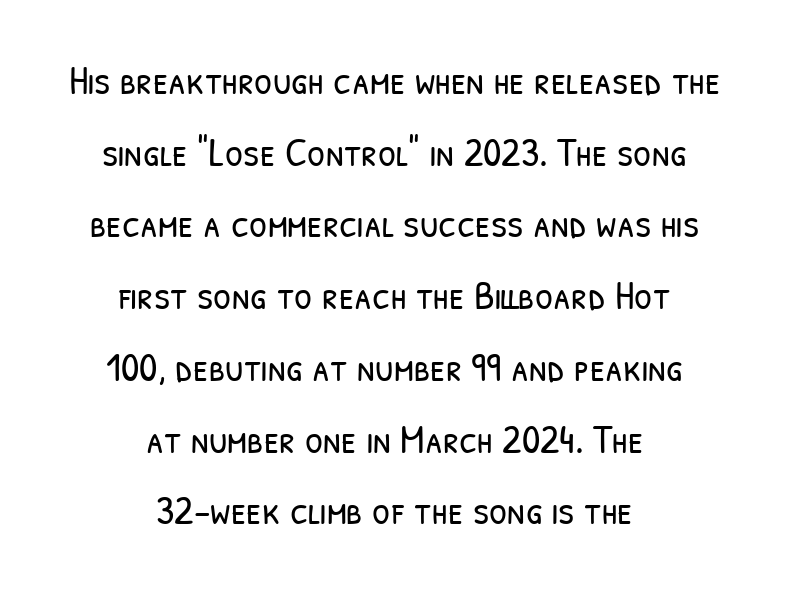
Q: Is the text bold? A: No.
Q: Is the typeface a serif or a sans-serif typeface? A: Sans-serif.
Q: Is the text underlined? A: No.
Q: How is the paragraph aligned? A: Centered.
Q: Is the spacing between letters normal or unusually wide? A: Normal.
Q: Width (condensed, normal, or wide)? A: Condensed.
Q: Stroke contrast? A: Low.
Q: x-height? A: Medium.
Q: Monospaced? A: No.
